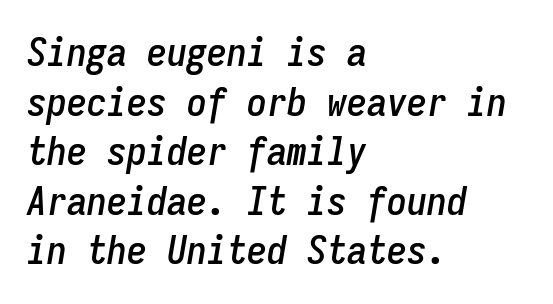
The image shows 40 px condensed type, italic (leaning right), monospaced; set left-aligned, line spacing 1.24x, normal letter spacing, not underlined; low stroke contrast and a medium x-height.
